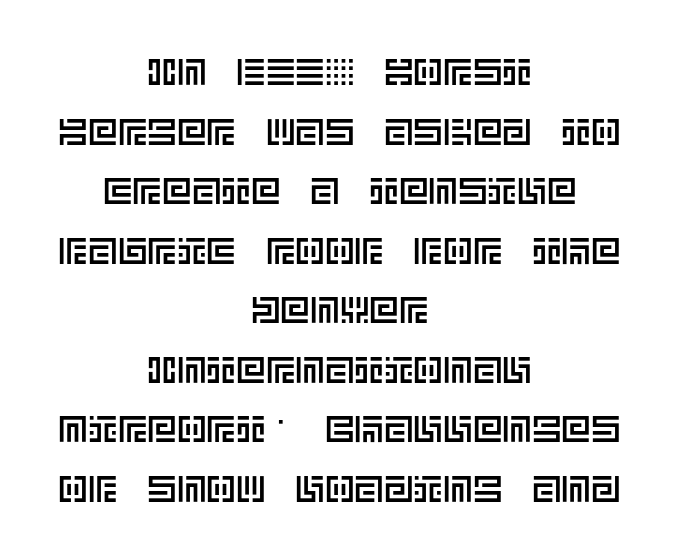
The image shows 37 px text type, upright; set centered, normal line spacing (1.61x), normal letter spacing, not underlined; a large x-height.
